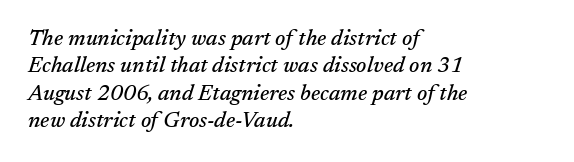
{"italic": "yes", "lean": "right", "slant_degrees": 17, "underline": "no", "align": "left", "line_spacing": "normal", "line_spacing_ratio": 1.25, "letter_spacing": "normal", "letter_spacing_em": 0.0, "glyph_px": 22}
